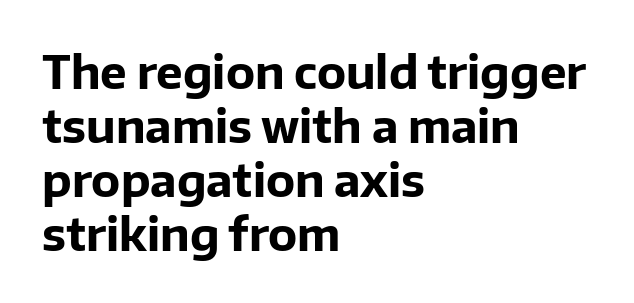
The image shows 45 px bold sans-serif type, upright; set left-aligned, line spacing 1.2x, normal letter spacing, not underlined; low stroke contrast and a medium x-height.
